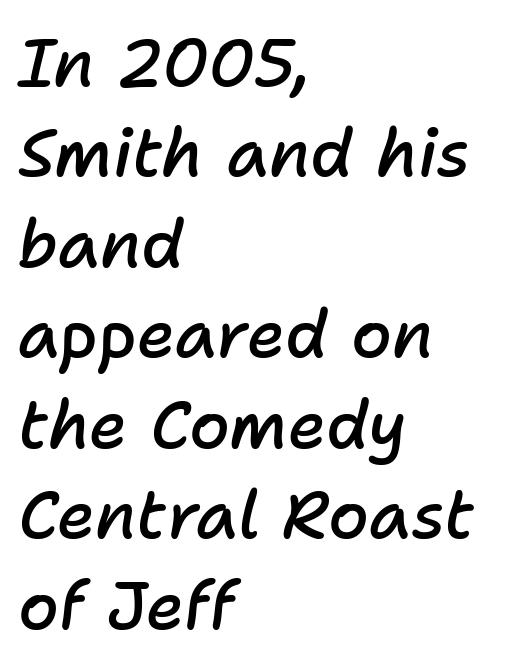
Is the block centered? No — it sits flush against the left margin. The specimen reads as italic at a glance. Note the varied advance widths — an 'i' is clearly narrower than an 'm'. Normally led — the rows are evenly, conventionally spaced. Beneath every word, the page is bare. The letters are semibold — heavier than regular but short of a full bold.
